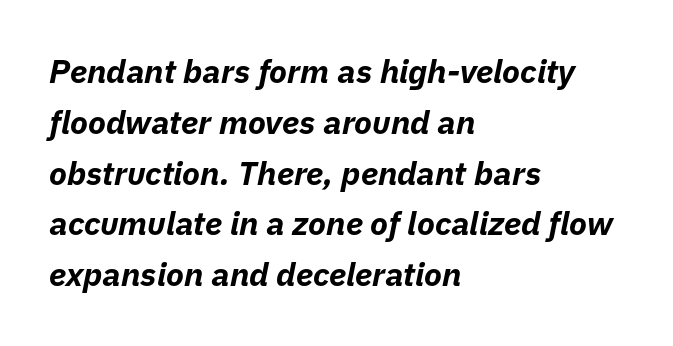
The image shows 33 px bold type, italic (leaning right); set left-aligned, normal line spacing (1.54x), normal letter spacing, not underlined; low stroke contrast and a medium x-height.
